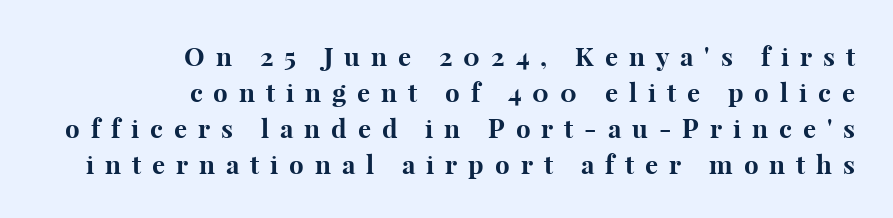
{"italic": "no", "bold": "yes", "underline": "no", "align": "right", "line_spacing": "normal", "line_spacing_ratio": 1.38, "letter_spacing": "wide", "letter_spacing_em": 0.42, "glyph_px": 26}
